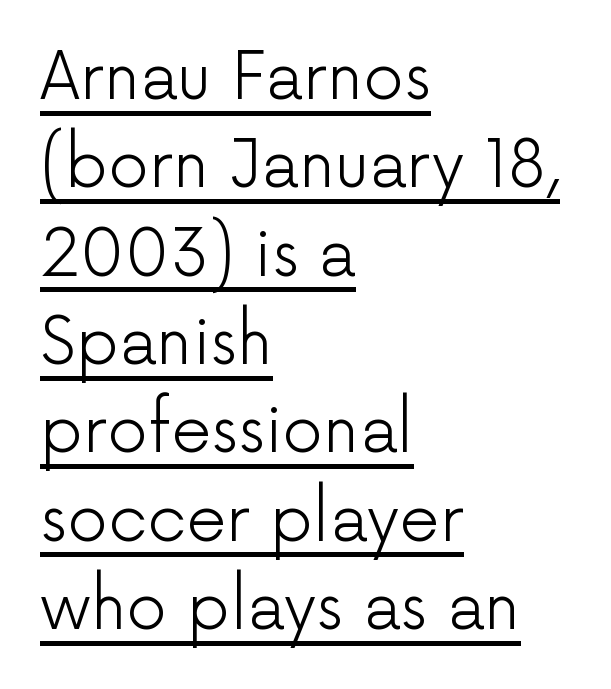
The image shows 64 px light sans-serif type, upright; set left-aligned, normal line spacing (1.38x), normal letter spacing, underlined; low stroke contrast and a medium x-height.
